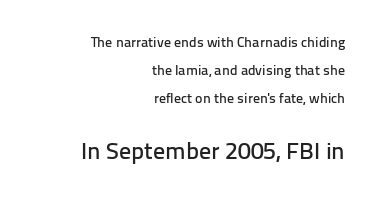
{"italic": "no", "underline": "no", "align": "right", "line_spacing": "loose", "line_spacing_ratio": 1.99, "letter_spacing": "normal", "letter_spacing_em": 0.0, "larger_block": "second", "size_ratio": 1.71, "glyph_px": 24}
